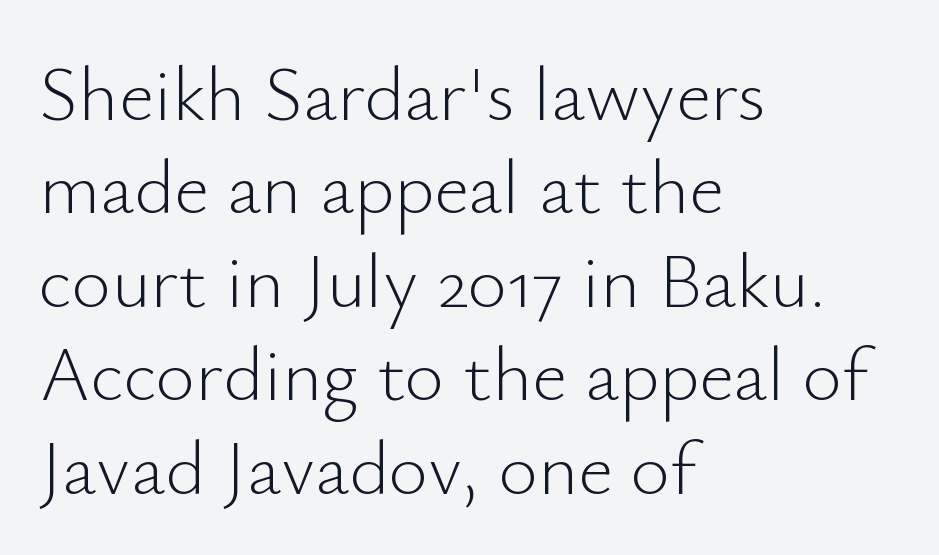
Q: Is the text bold? A: No.
Q: Is the text italic (slanted)? A: No, it is upright.
Q: Is the typeface a serif or a sans-serif typeface? A: Sans-serif.
Q: Is the text underlined? A: No.
Q: How is the paragraph aligned? A: Left-aligned.
Q: Is the spacing between letters normal or unusually wide? A: Normal.
Q: Width (condensed, normal, or wide)? A: Normal.
Q: Stroke contrast? A: Low.
Q: x-height? A: Small.
Q: Monospaced? A: No.
